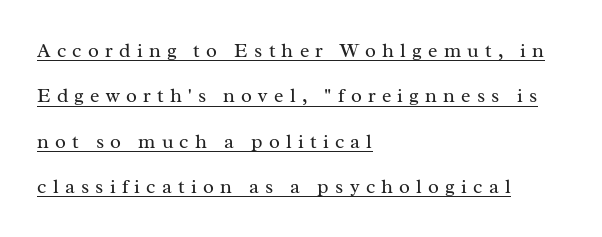
The image shows 20 px text type, upright; set left-aligned, loose line spacing (2.27x), unusually wide letter spacing (+0.31 em), underlined.
